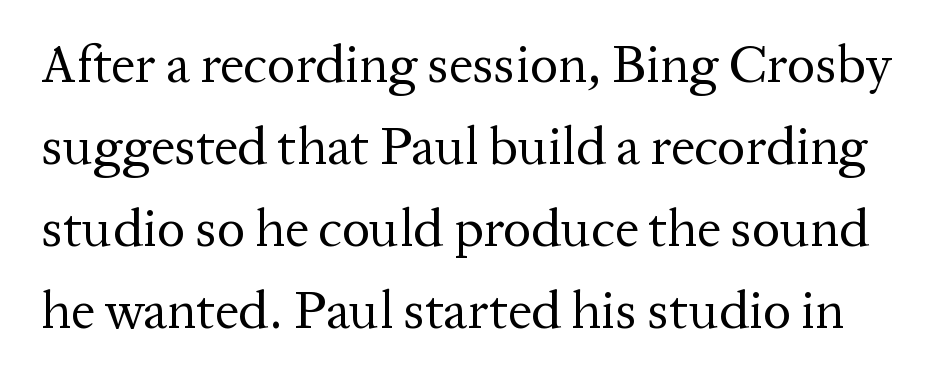
Q: Is the text bold? A: No.
Q: Is the text italic (slanted)? A: No, it is upright.
Q: Is the typeface a serif or a sans-serif typeface? A: Serif.
Q: Is the text underlined? A: No.
Q: Is the spacing between letters normal or unusually wide? A: Normal.
Q: Is the spacing between lines tight, normal or loose? A: Normal.
Q: Width (condensed, normal, or wide)? A: Normal.
Q: Stroke contrast? A: Medium.
Q: x-height? A: Medium.
Q: Monospaced? A: No.
